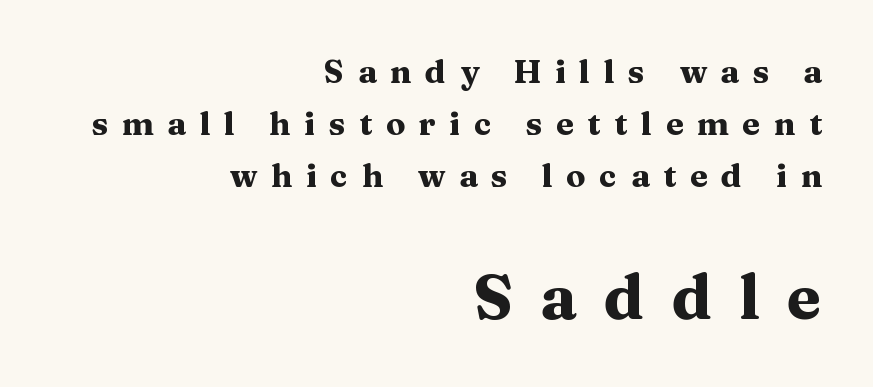
Q: Is the text bold? A: Yes.
Q: Is the text italic (slanted)? A: No, it is upright.
Q: Is the typeface a serif or a sans-serif typeface? A: Serif.
Q: Is the text underlined? A: No.
Q: How is the paragraph aligned? A: Right-aligned.
Q: Is the spacing between letters normal or unusually wide? A: Unusually wide.
Q: Is the spacing between lines tight, normal or loose? A: Normal.
Q: Which block of text is set in a larger size, the first (top) or the second (bottom)? A: The second (bottom) one.
Q: Width (condensed, normal, or wide)? A: Wide.
Q: Stroke contrast? A: Medium.
Q: x-height? A: Medium.
Q: Monospaced? A: No.
